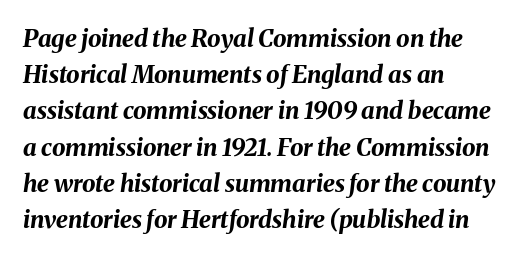
Any mark beneath the type? The region is blank. This is oblique type, the kind used for emphasis or titles. Teacher's note: observe the even left margin — that is flush-left alignment. Compared with typical body copy, the letter spacing here is the same. The leading is moderate, giving the passage an even texture.
